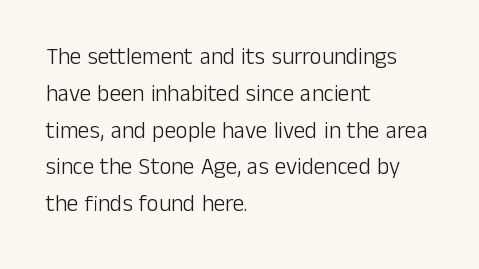
Q: Is the text bold? A: No.
Q: Is the text italic (slanted)? A: No, it is upright.
Q: Is the text underlined? A: No.
Q: How is the paragraph aligned? A: Left-aligned.
Q: Is the spacing between letters normal or unusually wide? A: Normal.
Q: Is the spacing between lines tight, normal or loose? A: Normal.
